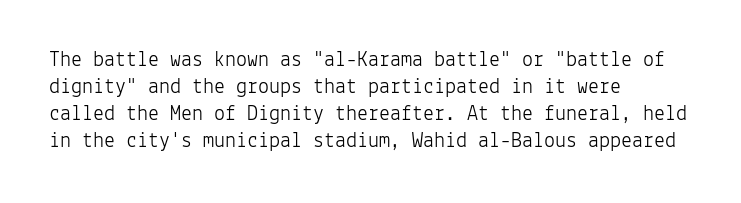
Q: Is the text bold? A: No.
Q: Is the text italic (slanted)? A: No, it is upright.
Q: Is the text underlined? A: No.
Q: How is the paragraph aligned? A: Left-aligned.
Q: Is the spacing between letters normal or unusually wide? A: Normal.
